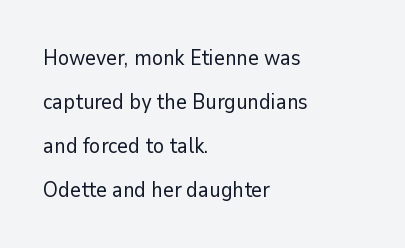
Whoever set this chose breathing room over compactness in the vertical rhythm. Do the letters lean? They stand straight. Horizontally, the lines are justified to the leading edge only. A light-to-regular cut is what we see here.
